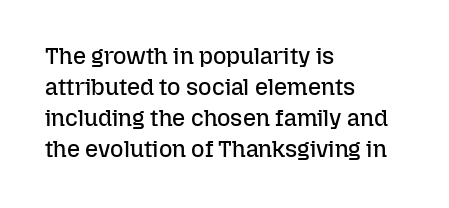
{"italic": "no", "bold": "no", "underline": "no", "align": "left", "line_spacing": "normal", "line_spacing_ratio": 1.35, "letter_spacing": "normal", "letter_spacing_em": 0.0, "glyph_px": 23}
